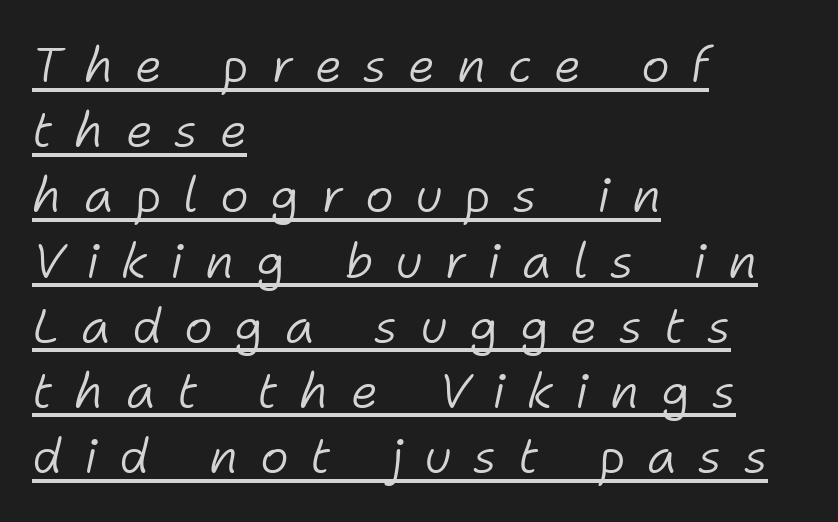
Compared with a centered layout, this one pins lines to the left instead. Weight class: somewhere from thin through regular. The specimen reads as italic at a glance. Descenders here cross a horizontal rule under the line. Between one letter and the next there's a generous, obvious gap. This sample has the flowing, uneven cadence of proportional lettering.
